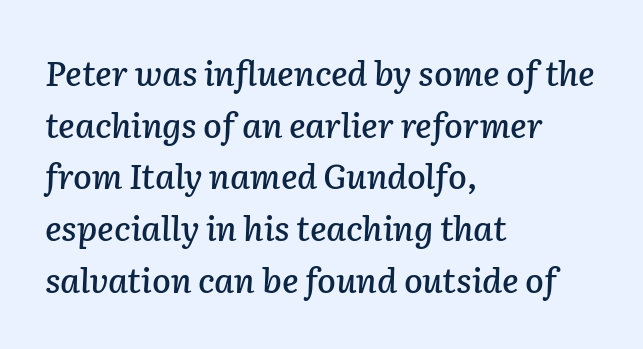
The image shows 34 px text type, italic (leaning right); set left-aligned, normal line spacing (1.52x), normal letter spacing, not underlined; low stroke contrast and a medium x-height.
